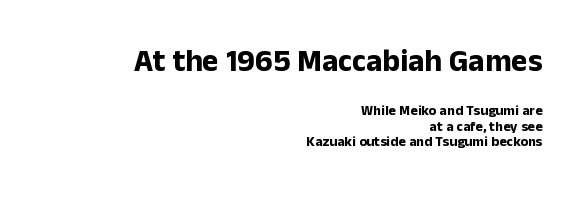
Q: Is the text bold? A: Yes.
Q: Is the text italic (slanted)? A: No, it is upright.
Q: Is the typeface a serif or a sans-serif typeface? A: Sans-serif.
Q: Is the text underlined? A: No.
Q: How is the paragraph aligned? A: Right-aligned.
Q: Is the spacing between letters normal or unusually wide? A: Normal.
Q: Is the spacing between lines tight, normal or loose? A: Tight.
Q: Which block of text is set in a larger size, the first (top) or the second (bottom)? A: The first (top) one.
Q: Width (condensed, normal, or wide)? A: Normal.
Q: Stroke contrast? A: Low.
Q: x-height? A: Medium.
Q: Monospaced? A: No.
